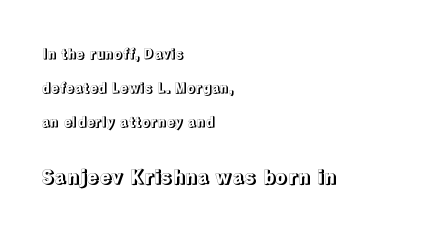
Q: Is the text italic (slanted)? A: No, it is upright.
Q: Is the text underlined? A: No.
Q: How is the paragraph aligned? A: Left-aligned.
Q: Is the spacing between letters normal or unusually wide? A: Normal.
Q: Is the spacing between lines tight, normal or loose? A: Loose.
Q: Which block of text is set in a larger size, the first (top) or the second (bottom)? A: The second (bottom) one.
